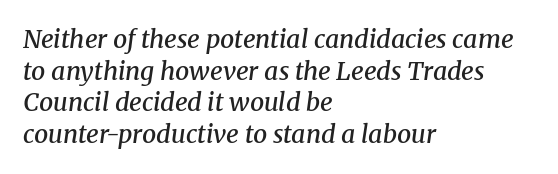
Q: Is the text bold? A: Semi-bold.
Q: Is the text italic (slanted)? A: Yes, it leans right by about 8 degrees.
Q: Is the text underlined? A: No.
Q: How is the paragraph aligned? A: Left-aligned.
Q: Is the spacing between letters normal or unusually wide? A: Normal.
Q: Is the spacing between lines tight, normal or loose? A: Normal.
